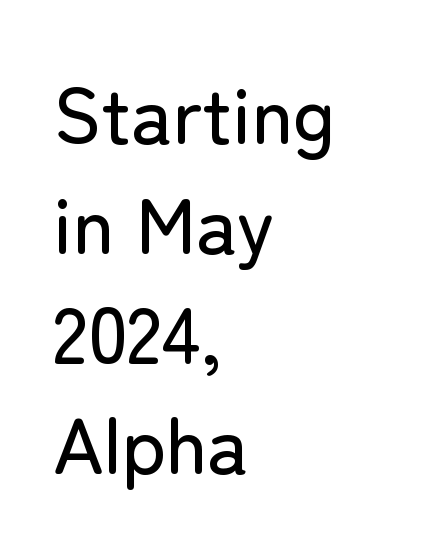
{"serif": "no", "italic": "no", "width": "normal", "stroke_contrast": "low", "x_height": "medium", "monospaced": "no", "underline": "no", "align": "left", "line_spacing": "normal", "line_spacing_ratio": 1.41, "letter_spacing": "normal", "letter_spacing_em": 0.0, "glyph_px": 78}
